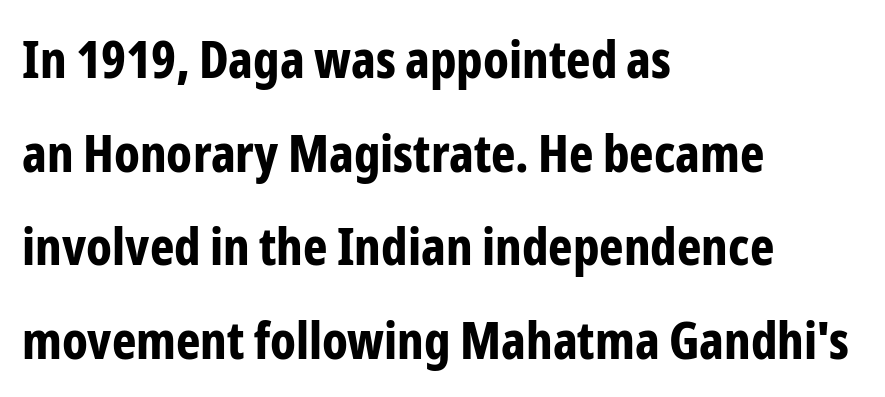
Each letter keeps its own natural width here, so spacing adapts to shape. Underlining? Definitely not there. Plenty of ink on the page — the face is bold. The type is set solid horizontally, with unmodified tracking.
